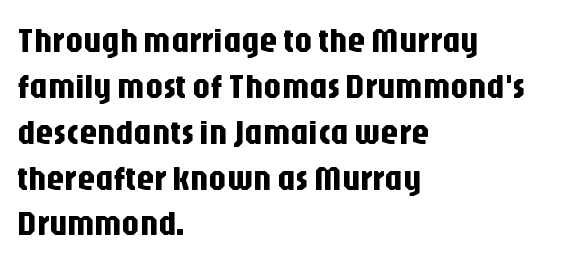
{"serif": "no", "italic": "no", "width": "condensed", "stroke_contrast": "low", "x_height": "large", "monospaced": "no", "underline": "no", "align": "left", "line_spacing": "normal", "line_spacing_ratio": 1.31, "letter_spacing": "normal", "letter_spacing_em": 0.0, "glyph_px": 35}
